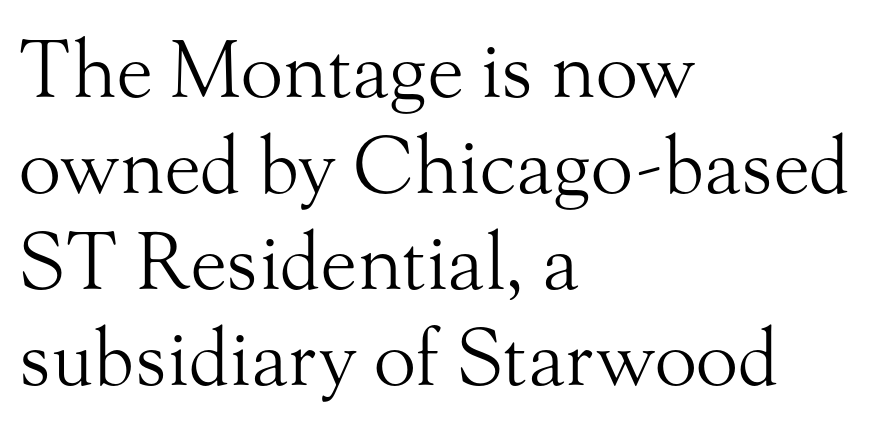
The image shows 78 px light serif type, upright; set left-aligned, line spacing 1.23x, normal letter spacing, not underlined; medium stroke contrast and a small x-height.
